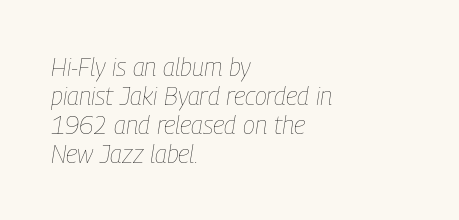
{"italic": "yes", "lean": "right", "slant_degrees": 9, "bold": "no", "underline": "no", "align": "left", "line_spacing_ratio": 1.16, "letter_spacing": "normal", "letter_spacing_em": 0.0, "glyph_px": 25}
